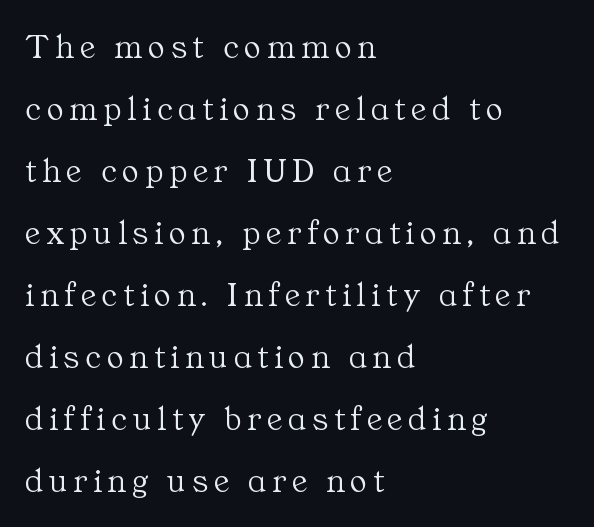
This is roman type, the default non-slanted kind. Is the type heavy? It reads as light-to-regular instead. Decoration check: the copy has no underline. To sum up the face: it has serifs.
